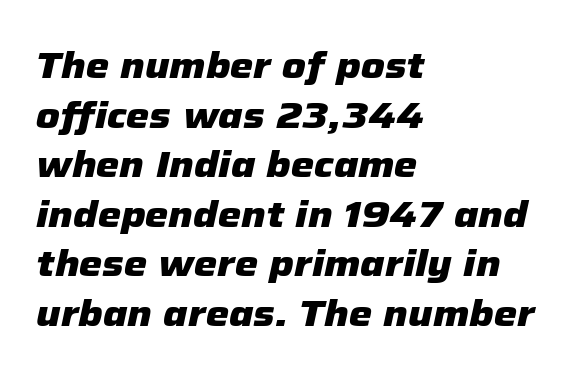
Q: Is the text bold? A: Yes.
Q: Is the text italic (slanted)? A: Yes, it leans right by about 12 degrees.
Q: Is the text underlined? A: No.
Q: How is the paragraph aligned? A: Left-aligned.
Q: Is the spacing between letters normal or unusually wide? A: Normal.
Q: Is the spacing between lines tight, normal or loose? A: Normal.
Q: Width (condensed, normal, or wide)? A: Normal.
Q: Stroke contrast? A: Low.
Q: x-height? A: Medium.
Q: Monospaced? A: No.
